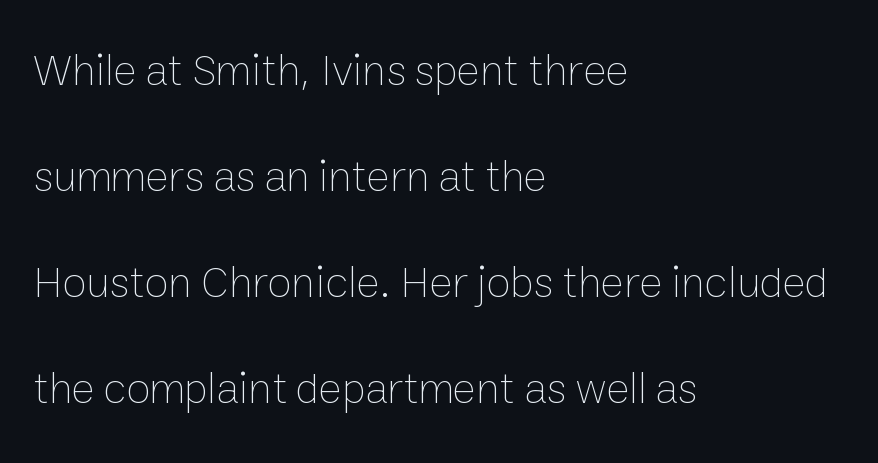
Descenders hang freely into open space. The lettering stays uniformly vertical, giving the passage a roman look. If you drew a ruler down the left edge, every line would touch it. The passage shown is typed in a proportional face where columns would drift. The line-height multiplier appears high, well above default.
